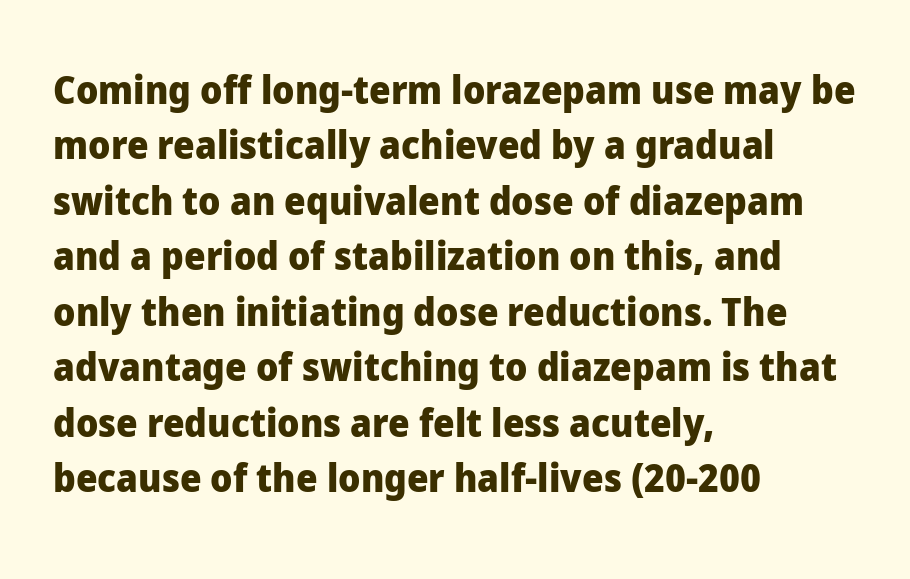
The image shows 38 px heavy sans-serif type, upright; set left-aligned, normal line spacing (1.46x), normal letter spacing, not underlined; low stroke contrast and a medium x-height.
